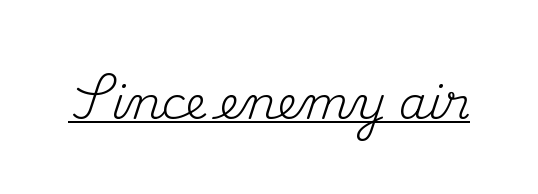
{"serif": "yes", "bold": "no", "weight": "regular", "width": "normal", "stroke_contrast": "medium", "x_height": "small", "monospaced": "no", "underline": "yes", "letter_spacing": "normal", "letter_spacing_em": 0.0, "glyph_px": 45}
